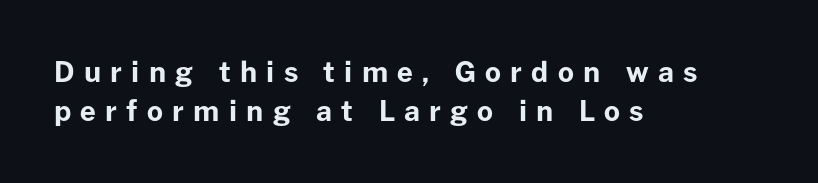
Q: Is the text bold? A: Yes.
Q: Is the text italic (slanted)? A: No, it is upright.
Q: Is the typeface a serif or a sans-serif typeface? A: Sans-serif.
Q: Is the text underlined? A: No.
Q: How is the paragraph aligned? A: Left-aligned.
Q: Is the spacing between letters normal or unusually wide? A: Unusually wide.
Q: Is the spacing between lines tight, normal or loose? A: Normal.
Q: Width (condensed, normal, or wide)? A: Normal.
Q: Stroke contrast? A: Low.
Q: x-height? A: Medium.
Q: Monospaced? A: No.
